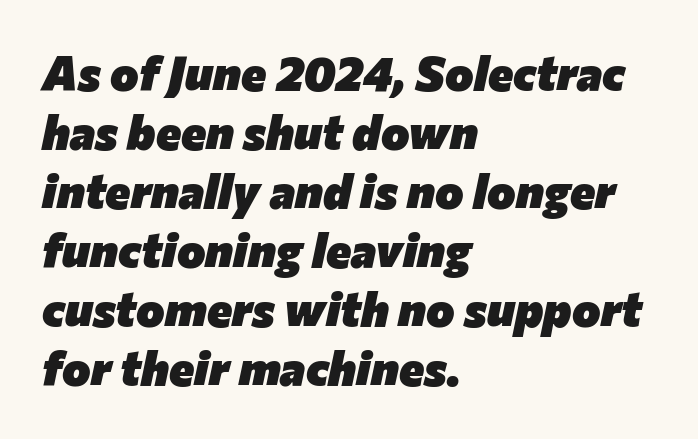
The image shows 48 px heavy type, italic (leaning right); set left-aligned, line spacing 1.23x, normal letter spacing, not underlined; low stroke contrast and a medium x-height.
